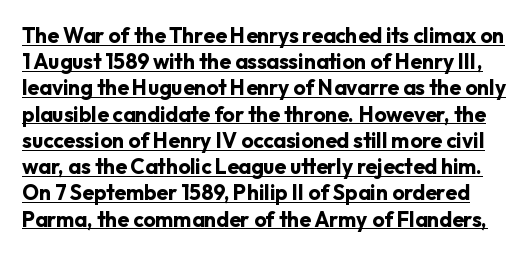
You can tell it's not italic because the verticals are truly vertical. The block of text has a typical density, with ordinary space between rows. A baseline rule has been typeset under these characters. The strokes are fattened all the way to bold.
